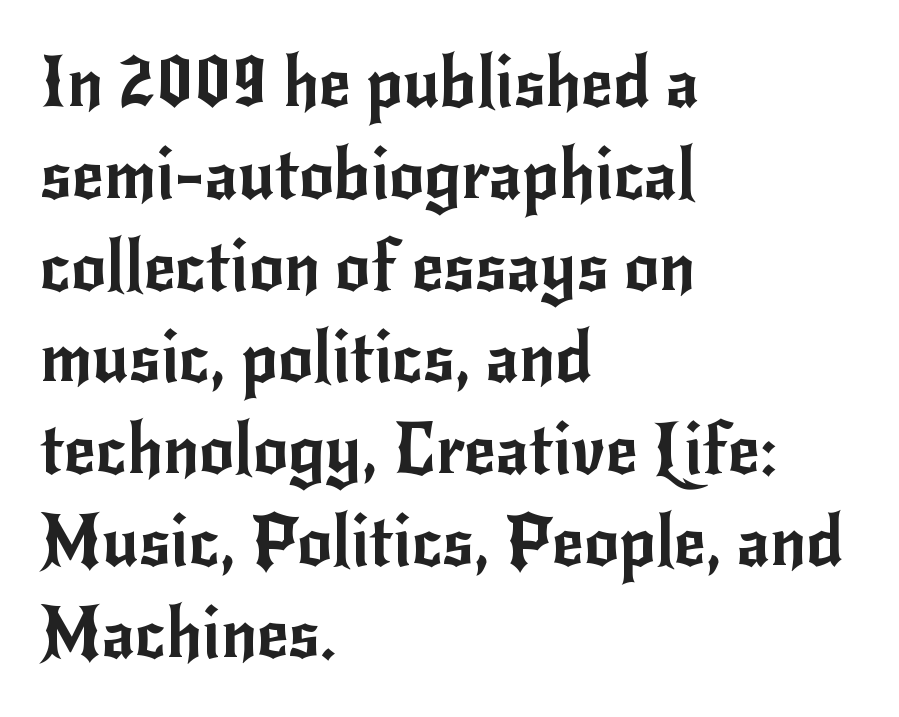
{"serif": "no", "italic": "no", "width": "normal", "stroke_contrast": "low", "x_height": "small", "monospaced": "no", "underline": "no", "align": "left", "line_spacing": "normal", "line_spacing_ratio": 1.33, "letter_spacing": "normal", "letter_spacing_em": 0.0, "glyph_px": 69}
